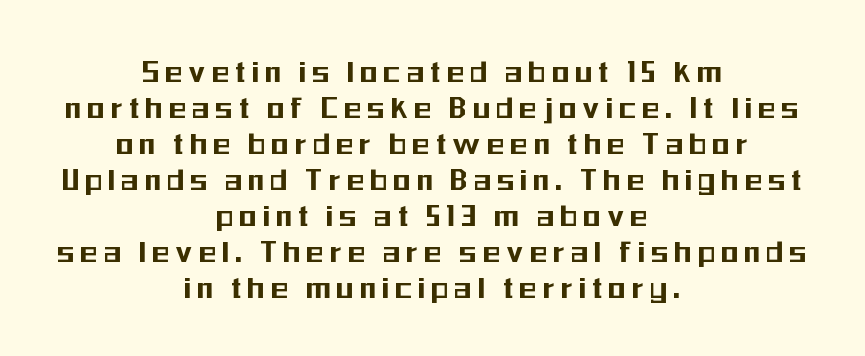
The image shows 35 px condensed sans-serif type, upright; set centered, tight line spacing (1.03x), not underlined; medium stroke contrast and a medium x-height.
